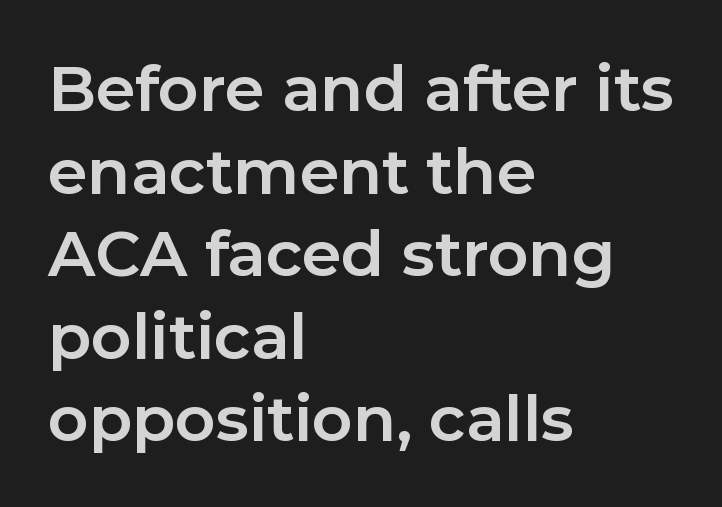
{"serif": "no", "italic": "no", "bold": "yes", "weight": "bold", "width": "normal", "stroke_contrast": "low", "x_height": "medium", "monospaced": "no", "underline": "no", "align": "left", "line_spacing": "normal", "line_spacing_ratio": 1.31, "letter_spacing": "normal", "letter_spacing_em": 0.0, "glyph_px": 63}
